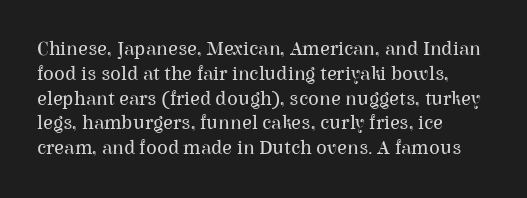
The image shows 20 px text type, upright; set left-aligned, line spacing 1.24x, normal letter spacing, not underlined.
